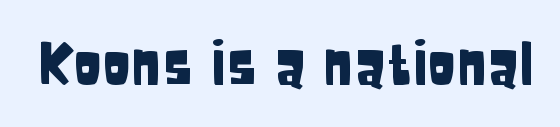
Here the glyphs are tracked normally, forming tight word shapes. No word sits above an underline. You can tell it's not italic because the verticals are truly vertical. Varying glyph widths throughout — classic text-font behaviour. Font category for this specimen: sans-serif.
